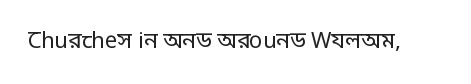
{"italic": "no", "bold": "no", "underline": "no", "letter_spacing": "normal", "letter_spacing_em": 0.0, "glyph_px": 22}
